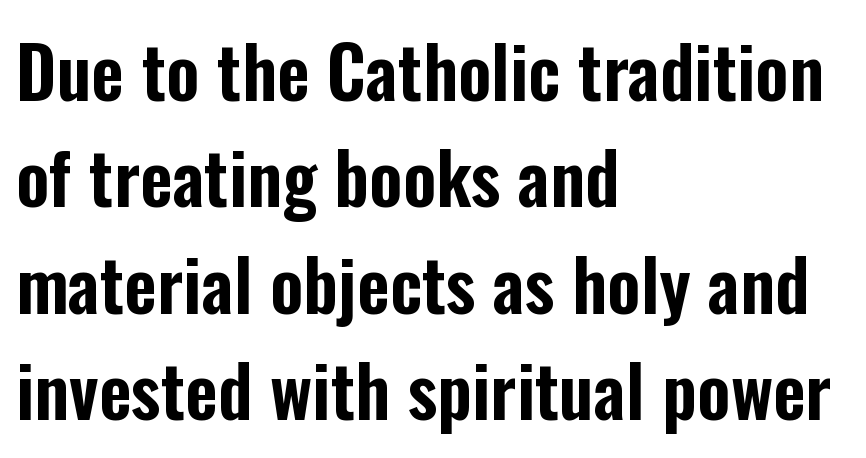
{"serif": "no", "italic": "no", "width": "condensed", "stroke_contrast": "low", "x_height": "medium", "monospaced": "no", "underline": "no", "align": "left", "line_spacing": "normal", "line_spacing_ratio": 1.5, "letter_spacing": "normal", "letter_spacing_em": 0.0, "glyph_px": 71}
